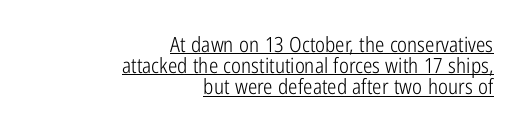
{"italic": "no", "bold": "no", "underline": "yes", "align": "right", "line_spacing": "tight", "line_spacing_ratio": 1.01, "letter_spacing": "normal", "letter_spacing_em": 0.0, "glyph_px": 21}
